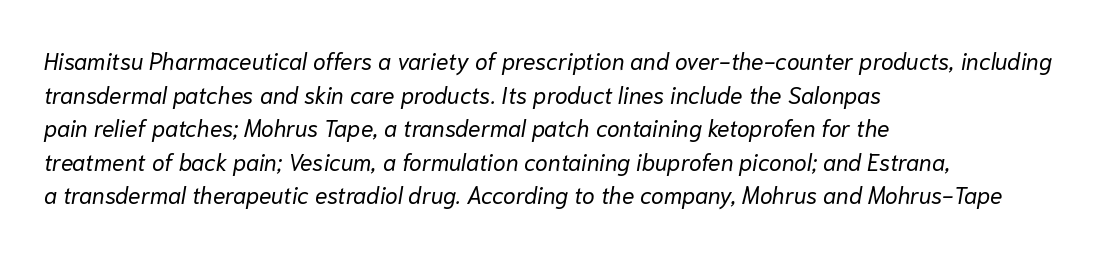
The image shows 23 px text type, italic (leaning right); set left-aligned, normal line spacing (1.46x), normal letter spacing, not underlined.
